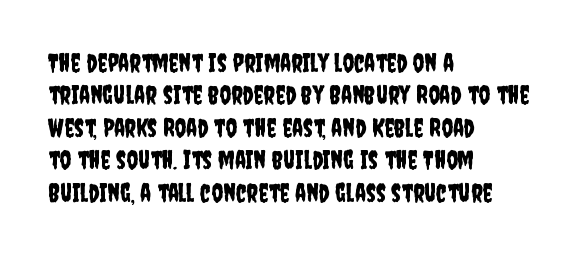
Is there much room between lines? A standard amount, neither cramped nor airy. The passage shown is not underscored anywhere. Visually the block forms a straight wall on the left and a jagged coastline on the right. The lettering holds an erect, upright posture throughout. This rendering leaves character spacing at its baseline value.
